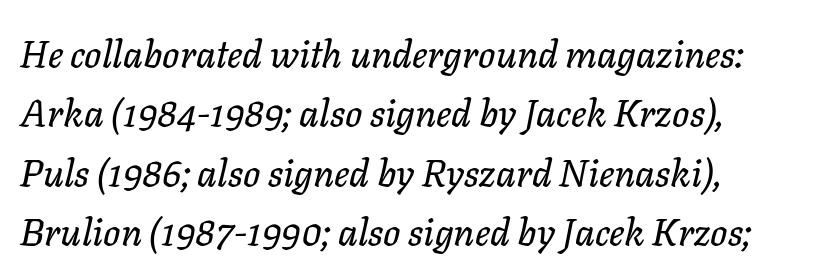
Q: Is the text italic (slanted)? A: Yes, it leans right by about 11 degrees.
Q: Is the text underlined? A: No.
Q: How is the paragraph aligned? A: Left-aligned.
Q: Is the spacing between letters normal or unusually wide? A: Normal.
Q: Is the spacing between lines tight, normal or loose? A: Normal.
Q: Width (condensed, normal, or wide)? A: Normal.
Q: Stroke contrast? A: Low.
Q: x-height? A: Medium.
Q: Monospaced? A: No.
